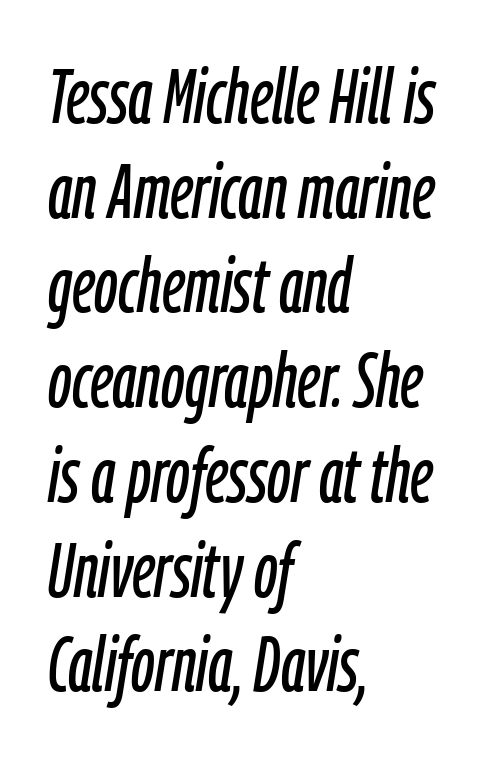
The image shows 77 px condensed type, italic (leaning right); set left-aligned, line spacing 1.23x, normal letter spacing, not underlined; low stroke contrast and a medium x-height.
